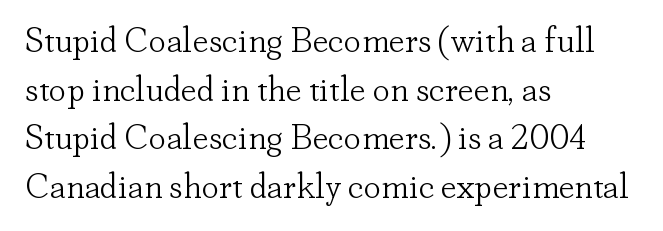
Nope, not italic — everything's standing straight. The letters carry serifs — small finishing strokes at the ends of their stems. Students, observe: this is what conventionally led text looks like. Stems and bowls with no extra thickness — not bold.
